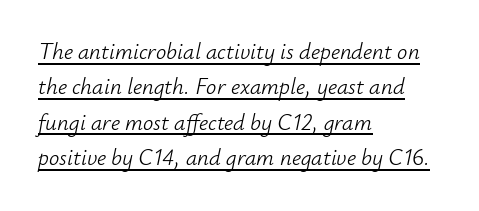
{"italic": "yes", "lean": "right", "slant_degrees": 12, "bold": "no", "underline": "yes", "align": "left", "line_spacing": "normal", "line_spacing_ratio": 1.54, "letter_spacing": "normal", "letter_spacing_em": 0.0, "glyph_px": 23}
